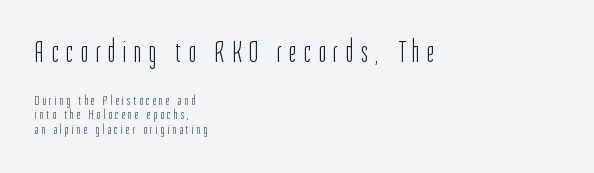
The image shows 31 px light, condensed sans-serif type, upright; set left-aligned, tight line spacing (1.03x), unusually wide letter spacing (+0.25 em), not underlined; the first (top) block is 2.21x larger; low stroke contrast and a medium x-height.
